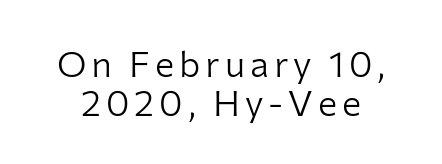
{"serif": "no", "italic": "no", "bold": "no", "weight": "light", "width": "normal", "stroke_contrast": "low", "x_height": "medium", "monospaced": "no", "underline": "no", "line_spacing": "tight", "line_spacing_ratio": 1.08, "glyph_px": 36}
